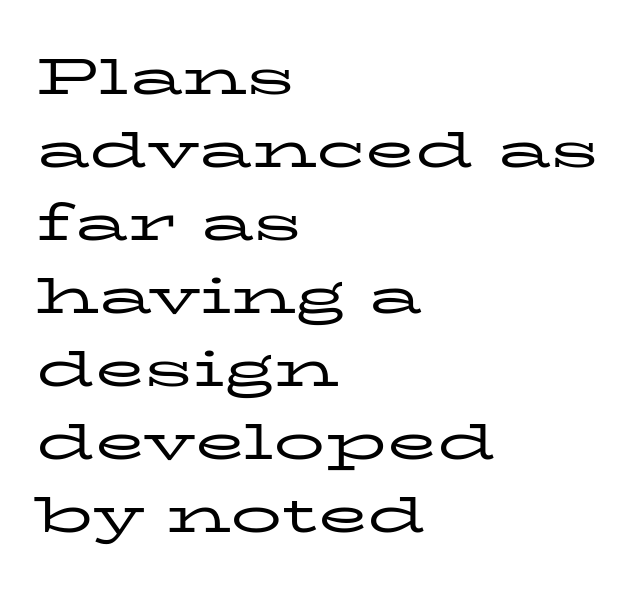
This is not heavy type; no bold has been used. The rows are spaced the way most documents space them. A clean baseline with only descenders dipping below it. Notice how the passage keeps a crisp vertical edge on the left only.
